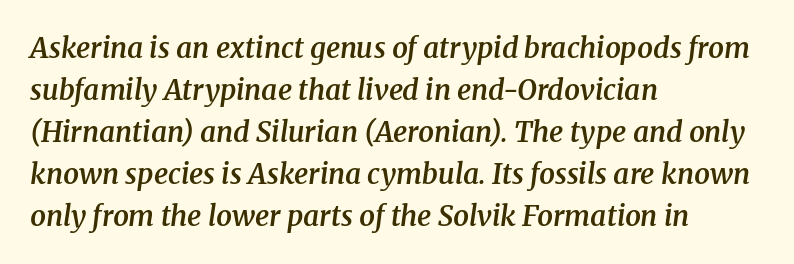
A student would call this left alignment; a typographer would say flush left, rag right. How heavy is the stroke? Medium-heavy — a semibold, shy of bold. The passage shown is typed in a proportional face where columns would drift. A typesetter would call this zero additional tracking. Whoever set this chose a conventional vertical rhythm. Are there feet on the stems? There are — it's a serif.
